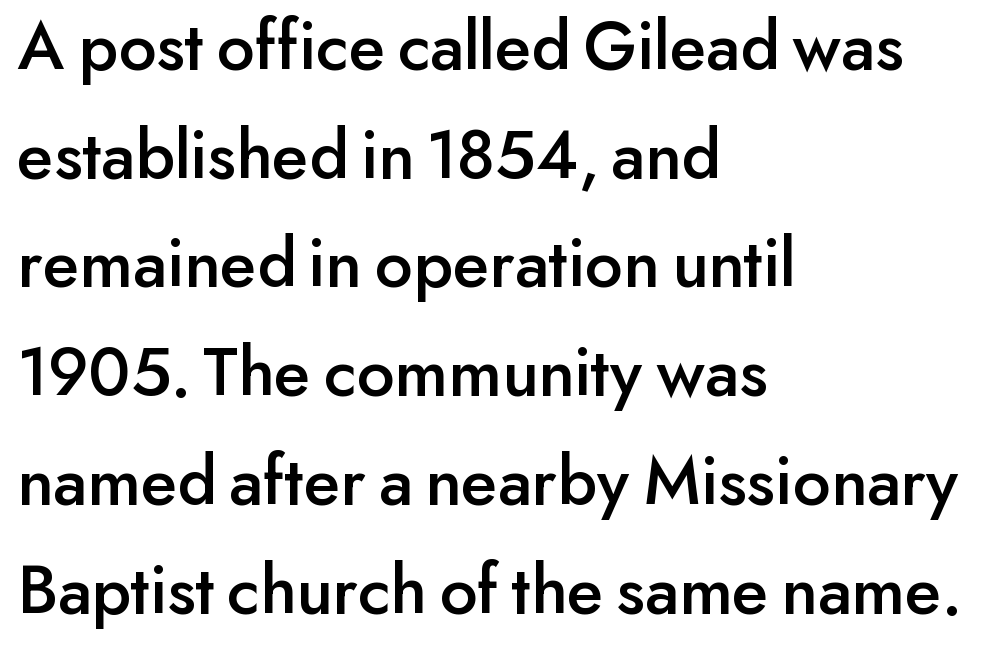
Q: Is the text italic (slanted)? A: No, it is upright.
Q: Is the typeface a serif or a sans-serif typeface? A: Sans-serif.
Q: Is the text underlined? A: No.
Q: How is the paragraph aligned? A: Left-aligned.
Q: Is the spacing between letters normal or unusually wide? A: Normal.
Q: Is the spacing between lines tight, normal or loose? A: Normal.
Q: Width (condensed, normal, or wide)? A: Normal.
Q: Stroke contrast? A: Low.
Q: x-height? A: Small.
Q: Monospaced? A: No.
